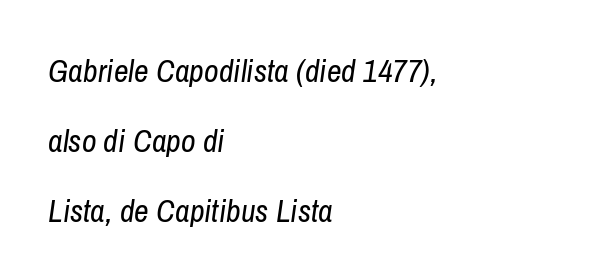
{"italic": "yes", "lean": "right", "slant_degrees": 8, "bold": "no", "weight": "regular", "width": "condensed", "stroke_contrast": "low", "x_height": "medium", "monospaced": "no", "underline": "no", "align": "left", "line_spacing": "loose", "line_spacing_ratio": 2.18, "letter_spacing": "normal", "letter_spacing_em": 0.0, "glyph_px": 32}
